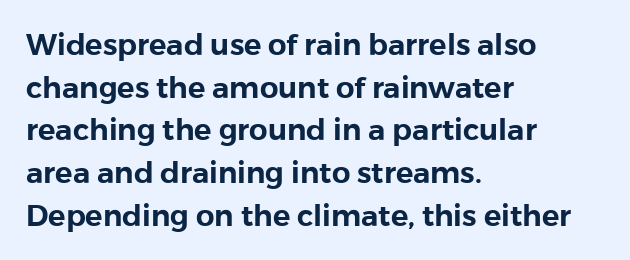
The image shows 29 px sans-serif type, upright; set left-aligned, normal line spacing (1.47x), normal letter spacing, not underlined; low stroke contrast and a medium x-height.
